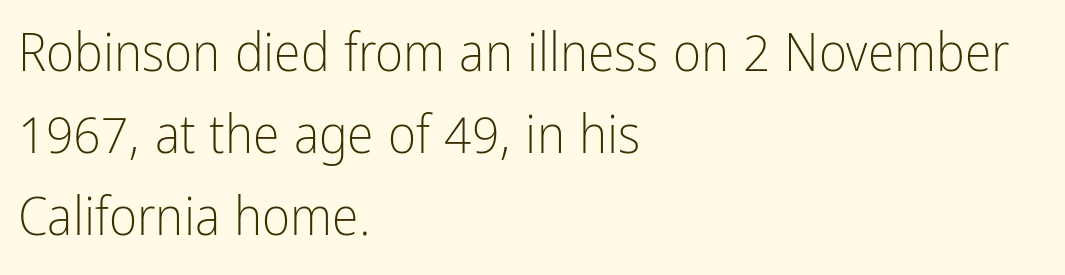
Q: Is the text bold? A: No.
Q: Is the text italic (slanted)? A: No, it is upright.
Q: Is the typeface a serif or a sans-serif typeface? A: Sans-serif.
Q: Is the text underlined? A: No.
Q: How is the paragraph aligned? A: Left-aligned.
Q: Is the spacing between letters normal or unusually wide? A: Normal.
Q: Is the spacing between lines tight, normal or loose? A: Normal.
Q: Width (condensed, normal, or wide)? A: Condensed.
Q: Stroke contrast? A: Low.
Q: x-height? A: Medium.
Q: Monospaced? A: No.
